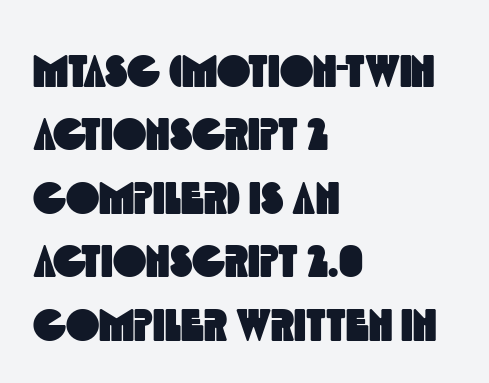
{"serif": "no", "width": "condensed", "x_height": "large", "monospaced": "no", "underline": "no", "align": "left", "line_spacing": "normal", "line_spacing_ratio": 1.41, "letter_spacing": "normal", "letter_spacing_em": 0.0, "glyph_px": 45}
